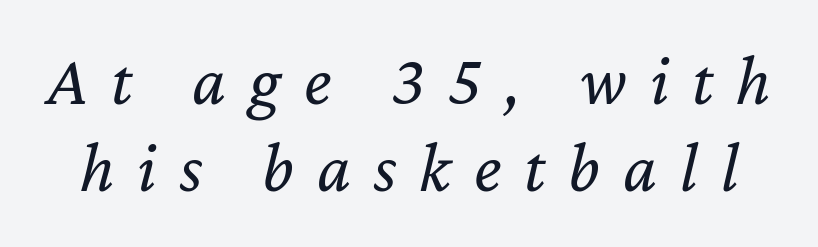
Q: Is the text bold? A: No.
Q: Is the text italic (slanted)? A: Yes, it leans right by about 12 degrees.
Q: Is the text underlined? A: No.
Q: Is the spacing between letters normal or unusually wide? A: Unusually wide.
Q: Width (condensed, normal, or wide)? A: Normal.
Q: Stroke contrast? A: Low.
Q: x-height? A: Medium.
Q: Monospaced? A: No.
